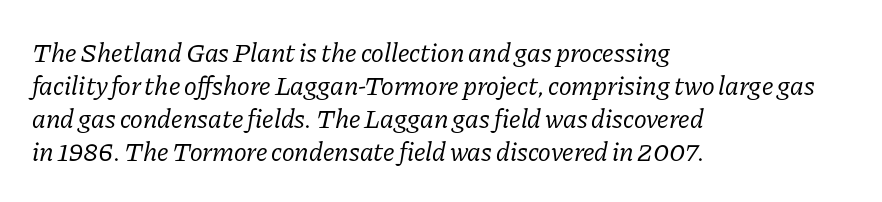
The image shows 27 px text type, italic (leaning right); set left-aligned, line spacing 1.22x, normal letter spacing, not underlined.
